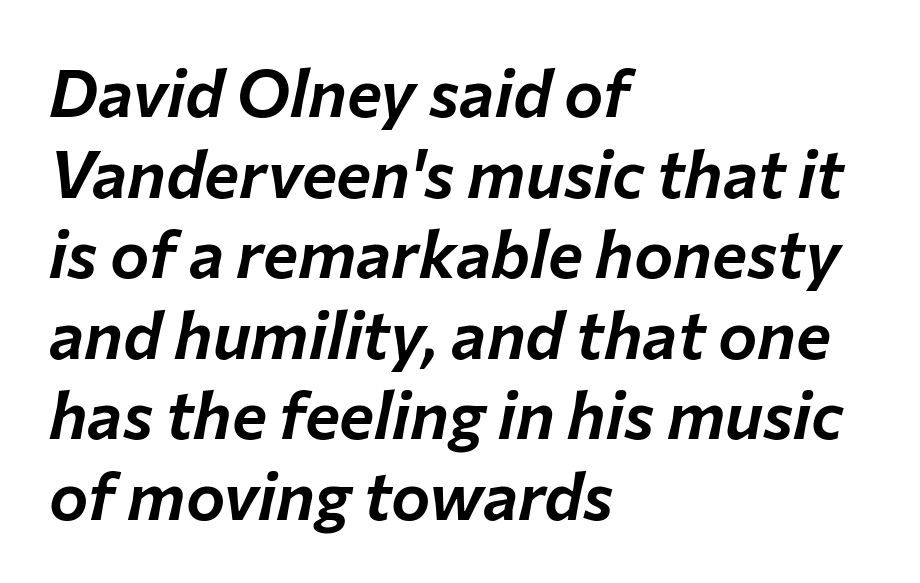
The image shows 66 px text type, italic (leaning right); set left-aligned, line spacing 1.22x, normal letter spacing, not underlined; low stroke contrast and a medium x-height.
